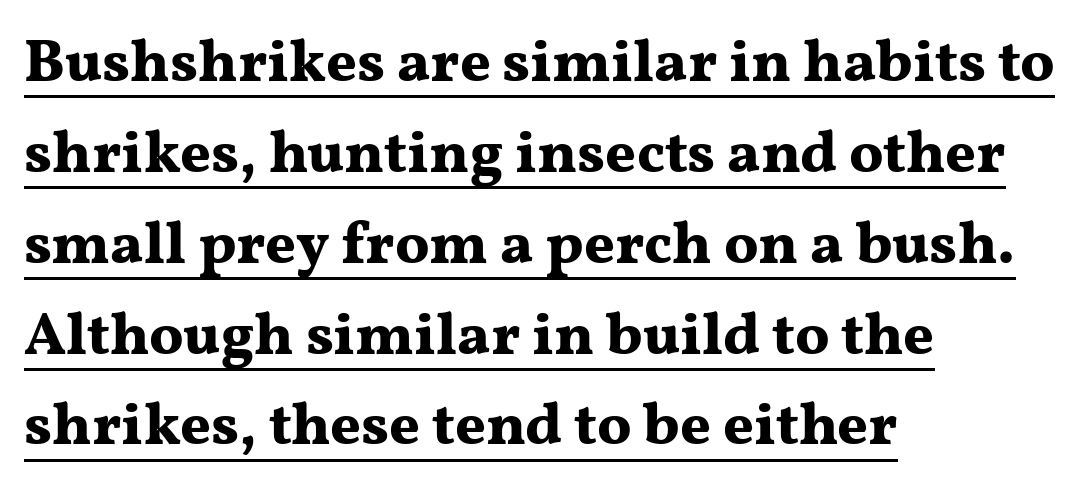
Q: Is the text bold? A: Yes.
Q: Is the text italic (slanted)? A: No, it is upright.
Q: Is the typeface a serif or a sans-serif typeface? A: Serif.
Q: Is the text underlined? A: Yes.
Q: How is the paragraph aligned? A: Left-aligned.
Q: Is the spacing between letters normal or unusually wide? A: Normal.
Q: Is the spacing between lines tight, normal or loose? A: Normal.
Q: Width (condensed, normal, or wide)? A: Wide.
Q: Stroke contrast? A: Medium.
Q: x-height? A: Medium.
Q: Monospaced? A: No.
